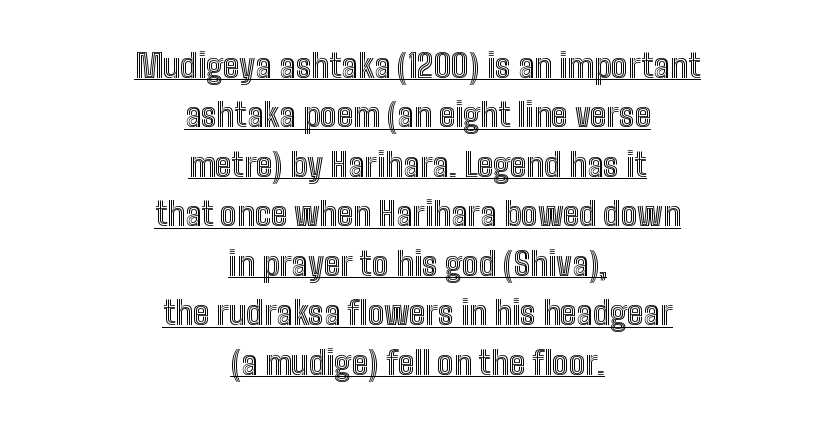
Observe the ordinary spacing: letters are neighbours, not strangers. Casual observation: everything's sitting right in the middle. The font's upright variant was chosen for this text. How would I describe the line gaps? Plain and ordinary.
